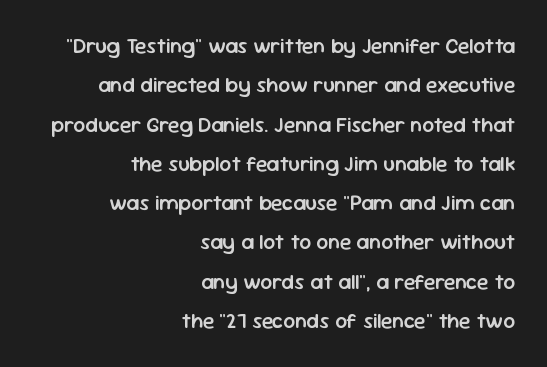
The lettering holds an erect, upright posture throughout. Semibold letterforms, between regular and bold. Between one letter and the next there's only the usual sliver of space. Underlining? Definitely not there. Visually the block forms a straight wall on the right and a jagged coastline on the left.
